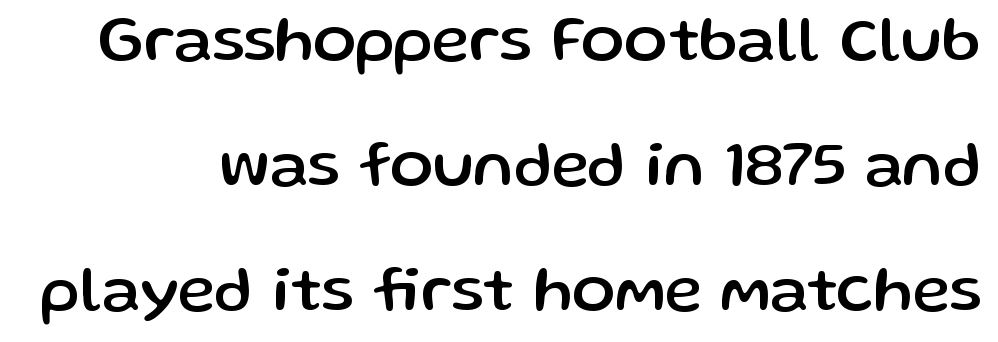
Q: Is the text italic (slanted)? A: No, it is upright.
Q: Is the typeface a serif or a sans-serif typeface? A: Sans-serif.
Q: Is the text underlined? A: No.
Q: Is the spacing between letters normal or unusually wide? A: Normal.
Q: Is the spacing between lines tight, normal or loose? A: Loose.
Q: Width (condensed, normal, or wide)? A: Normal.
Q: Stroke contrast? A: Low.
Q: x-height? A: Medium.
Q: Monospaced? A: No.
